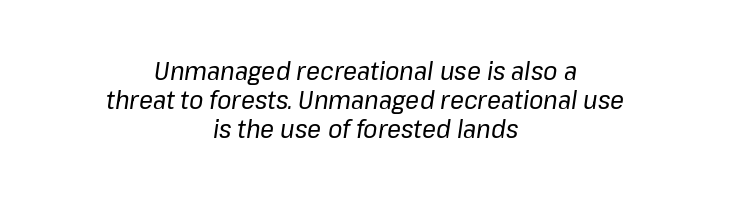
{"italic": "yes", "lean": "right", "slant_degrees": 8, "bold": "no", "underline": "no", "align": "center", "line_spacing": "tight", "line_spacing_ratio": 1.11, "letter_spacing": "normal", "letter_spacing_em": 0.0, "glyph_px": 26}
